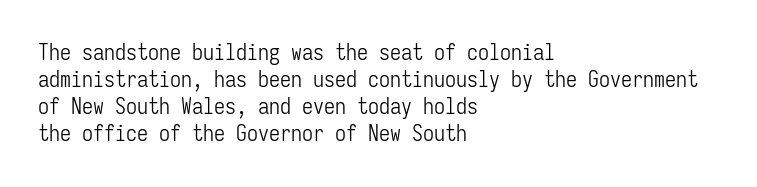
{"italic": "no", "bold": "no", "underline": "no", "align": "left", "line_spacing_ratio": 1.23, "letter_spacing": "normal", "letter_spacing_em": 0.0, "glyph_px": 22}
